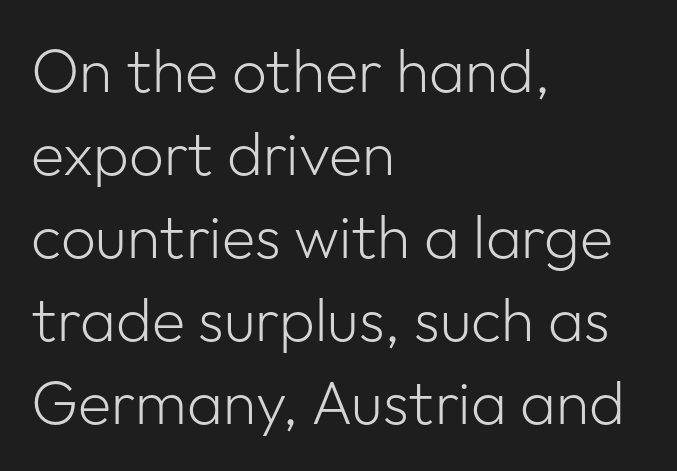
Q: Is the text bold? A: No.
Q: Is the text italic (slanted)? A: No, it is upright.
Q: Is the typeface a serif or a sans-serif typeface? A: Sans-serif.
Q: Is the text underlined? A: No.
Q: How is the paragraph aligned? A: Left-aligned.
Q: Is the spacing between letters normal or unusually wide? A: Normal.
Q: Is the spacing between lines tight, normal or loose? A: Normal.
Q: Width (condensed, normal, or wide)? A: Normal.
Q: Stroke contrast? A: Low.
Q: x-height? A: Medium.
Q: Monospaced? A: No.
